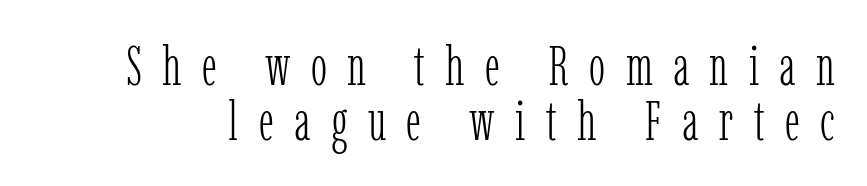
Horizontal bands of white between lines are thin slivers. This rendering employs a face with finishing strokes, i.e., a serif. Descenders are the only things crossing below the line. The lettering holds an erect, upright posture throughout. The rendering uses natural spacing where letterforms have individual widths.
